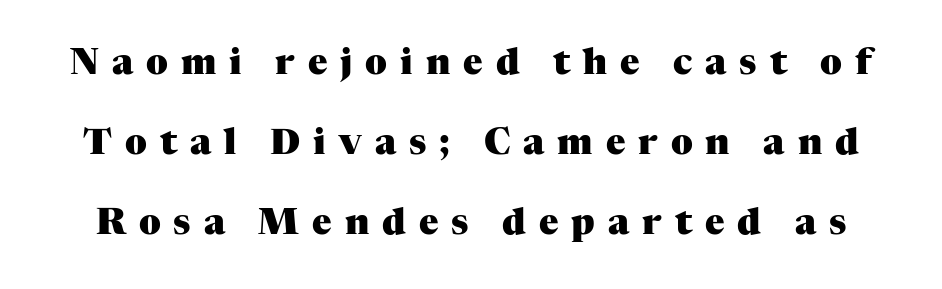
{"serif": "yes", "italic": "no", "bold": "yes", "weight": "heavy", "width": "normal", "stroke_contrast": "medium", "x_height": "medium", "monospaced": "no", "underline": "no", "line_spacing": "loose", "line_spacing_ratio": 2.22, "letter_spacing": "wide", "letter_spacing_em": 0.36, "glyph_px": 36}
